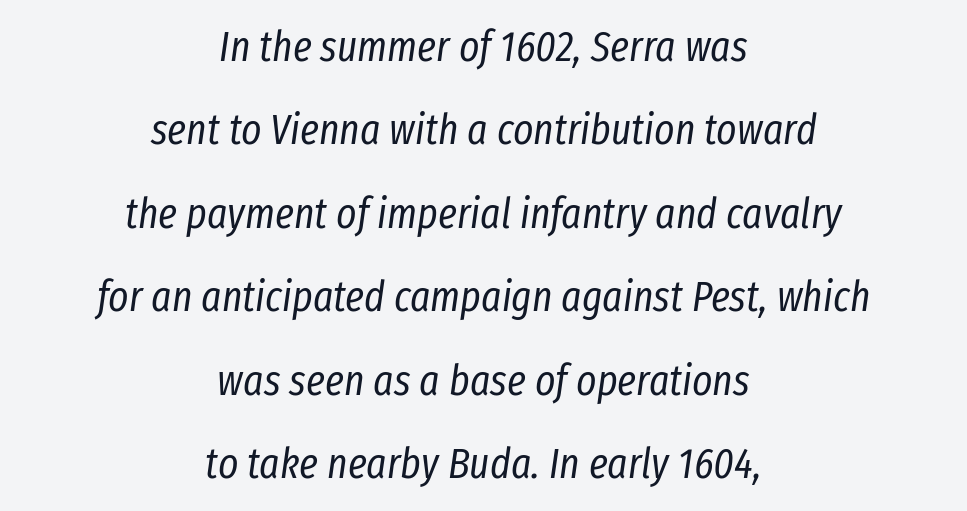
The image shows 43 px regular-weight, condensed type, italic (leaning right); set centered, loose line spacing (1.94x), normal letter spacing, not underlined; low stroke contrast and a medium x-height.
